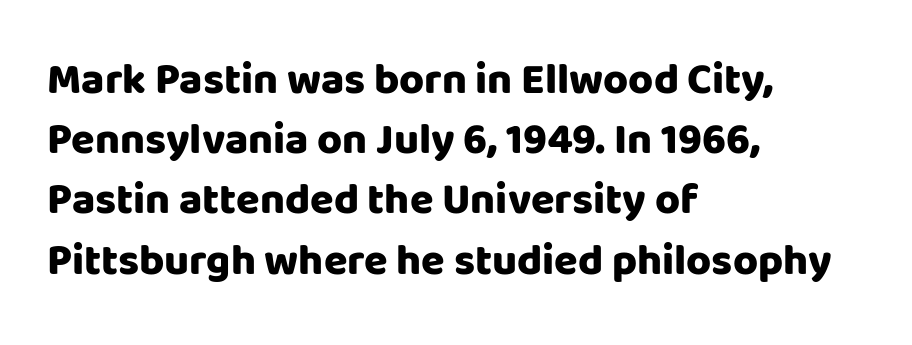
Serifs: no, the terminals of the letterforms are clean. A dark, heavy texture on the line: the type is bold. Does extra space separate the letters? No, they use regular spacing. Does the lettering tilt? It doesn't — this is upright. The face used here is proportionally spaced, like ordinary book or web type. Each row of text sits above clean, open space.
